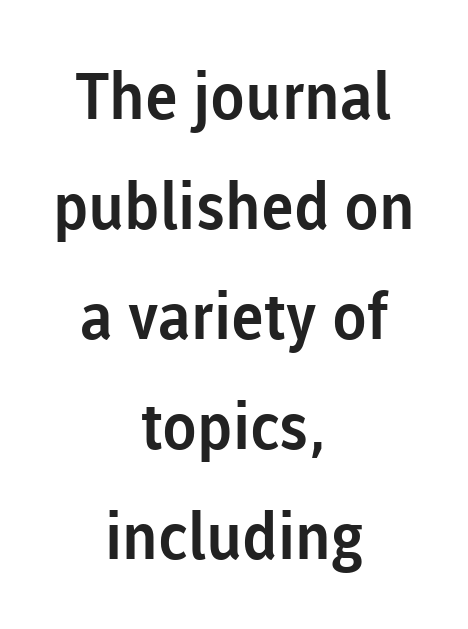
{"serif": "no", "italic": "no", "width": "normal", "stroke_contrast": "low", "x_height": "medium", "monospaced": "no", "underline": "no", "align": "center", "line_spacing_ratio": 1.72, "letter_spacing": "normal", "letter_spacing_em": 0.0, "glyph_px": 64}
